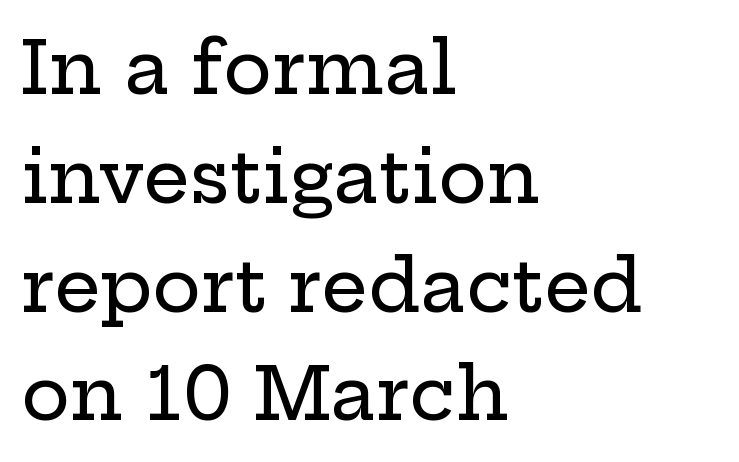
{"serif": "yes", "italic": "no", "width": "wide", "stroke_contrast": "low", "x_height": "medium", "monospaced": "no", "underline": "no", "align": "left", "line_spacing": "normal", "line_spacing_ratio": 1.49, "letter_spacing": "normal", "letter_spacing_em": 0.0, "glyph_px": 73}
